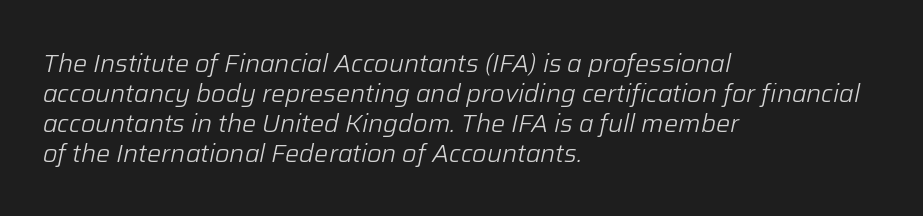
Q: Is the text bold? A: No.
Q: Is the text italic (slanted)? A: Yes, it leans right by about 12 degrees.
Q: Is the text underlined? A: No.
Q: How is the paragraph aligned? A: Left-aligned.
Q: Is the spacing between letters normal or unusually wide? A: Normal.
